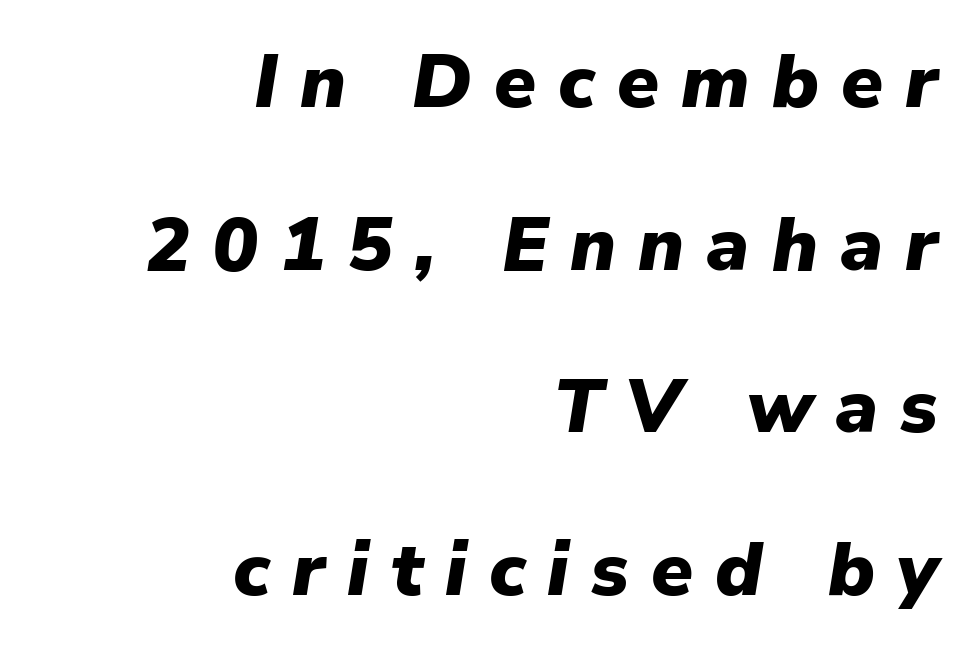
Words float on clear page, feet unadorned. All the whitespace from short lines collects on the left. Notice how thick the strokes are: this is what a full bold looks like. The face used here has a pronounced slope to its letters.
